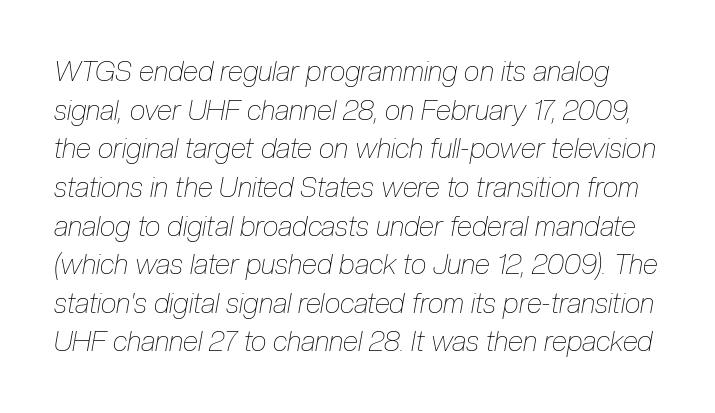
Q: Is the text bold? A: No.
Q: Is the text italic (slanted)? A: Yes, it leans right by about 10 degrees.
Q: Is the text underlined? A: No.
Q: Is the spacing between letters normal or unusually wide? A: Normal.
Q: Is the spacing between lines tight, normal or loose? A: Normal.
Q: Width (condensed, normal, or wide)? A: Condensed.
Q: Stroke contrast? A: Low.
Q: x-height? A: Medium.
Q: Monospaced? A: No.
